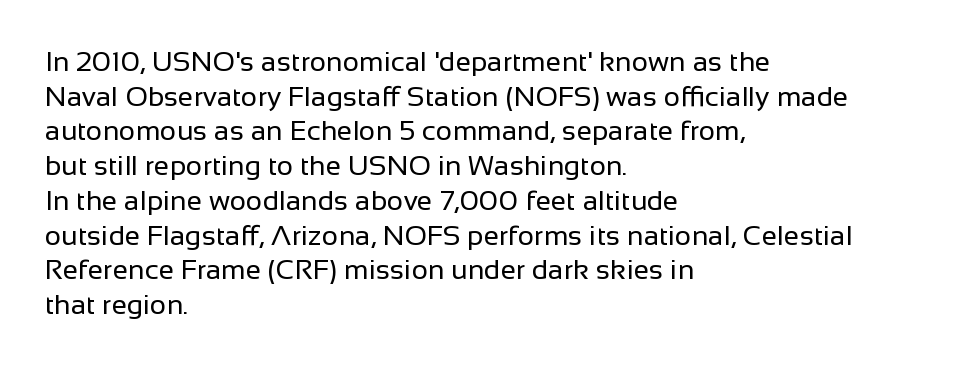
Weight: in the light-to-regular range. The designer went with a sans here, leaving each stem footless. Descenders are the only things crossing below the line. Line starts are locked; line ends wander.
